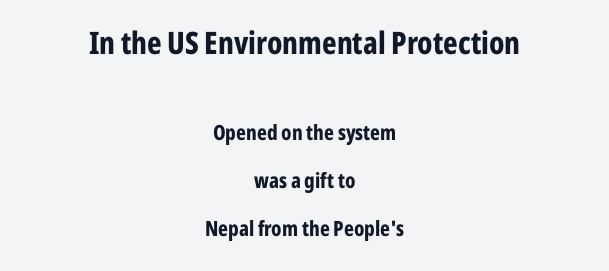
{"serif": "no", "italic": "no", "bold": "yes", "weight": "bold", "width": "condensed", "stroke_contrast": "low", "x_height": "medium", "monospaced": "no", "underline": "no", "align": "center", "line_spacing": "loose", "line_spacing_ratio": 2.27, "letter_spacing": "normal", "letter_spacing_em": 0.0, "larger_block": "first", "size_ratio": 1.48, "glyph_px": 31}
